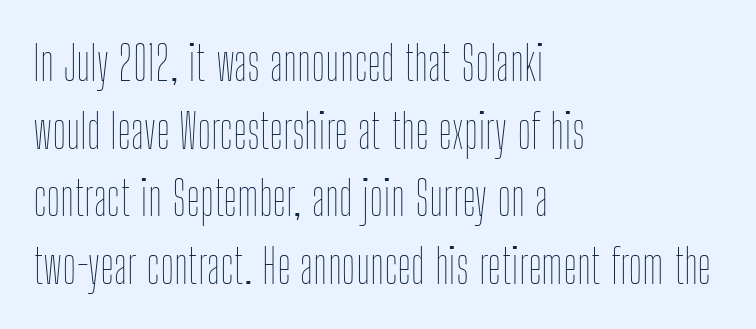
Q: Is the text bold? A: No.
Q: Is the text italic (slanted)? A: No, it is upright.
Q: Is the text underlined? A: No.
Q: How is the paragraph aligned? A: Left-aligned.
Q: Is the spacing between letters normal or unusually wide? A: Normal.
Q: Is the spacing between lines tight, normal or loose? A: Normal.
Q: Width (condensed, normal, or wide)? A: Condensed.
Q: Stroke contrast? A: Low.
Q: x-height? A: Medium.
Q: Monospaced? A: No.
